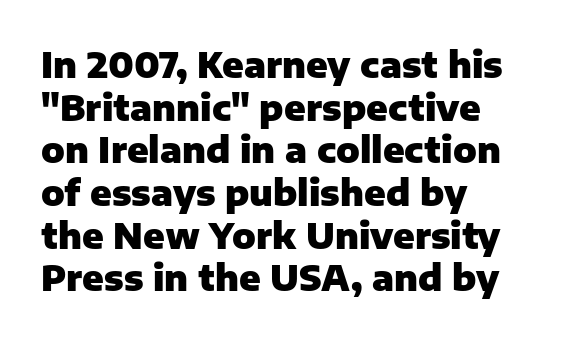
The image shows 35 px heavy sans-serif type, upright; set left-aligned, line spacing 1.22x, normal letter spacing, not underlined; low stroke contrast and a medium x-height.
